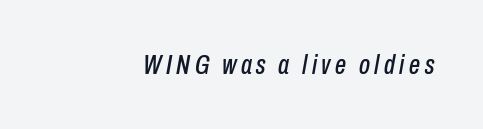
{"italic": "yes", "lean": "right", "slant_degrees": 10, "width": "condensed", "stroke_contrast": "low", "x_height": "medium", "monospaced": "no", "underline": "no", "glyph_px": 28}
